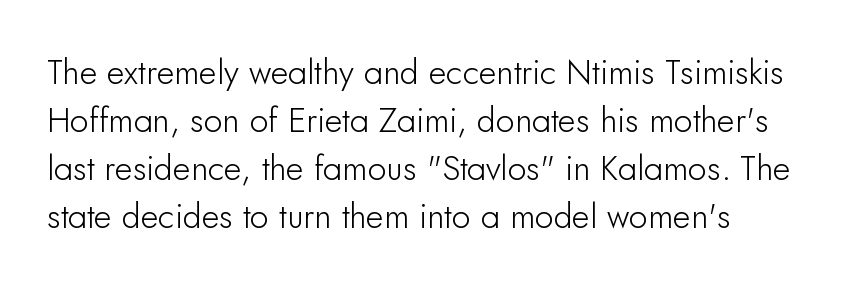
The type family on display is of the sans-serif kind. Anything drawn beneath the words? Only blank space. Is the letter spacing exaggerated? No — it looks like the ordinary default. One glance says typical: line gaps are just what's usual.
